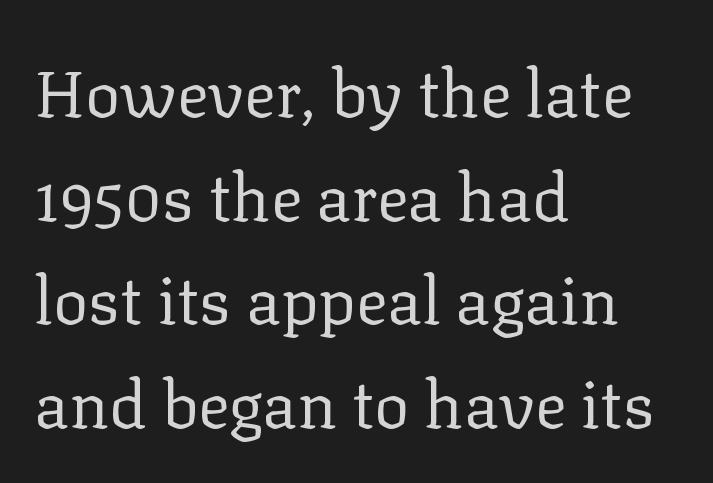
Bold? No — there's no thickening of the strokes. Decoration check: the copy has no underline. Alignment: flush left. Type style note: has serifs. Does the leading feel generous? No, just average. Do the characters align in a grid? No, the font is proportional.
